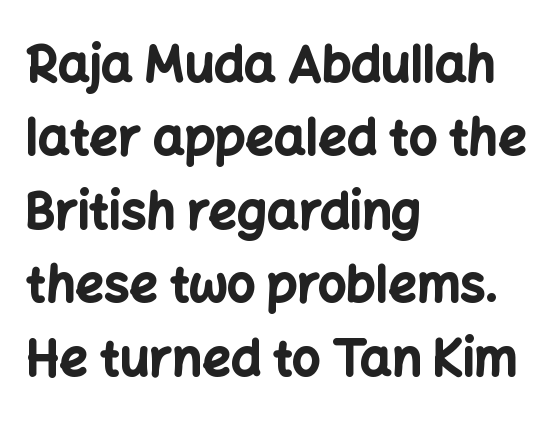
Q: Is the text bold? A: Yes.
Q: Is the text italic (slanted)? A: No, it is upright.
Q: Is the typeface a serif or a sans-serif typeface? A: Sans-serif.
Q: Is the text underlined? A: No.
Q: How is the paragraph aligned? A: Left-aligned.
Q: Is the spacing between letters normal or unusually wide? A: Normal.
Q: Is the spacing between lines tight, normal or loose? A: Normal.
Q: Width (condensed, normal, or wide)? A: Normal.
Q: Stroke contrast? A: Low.
Q: x-height? A: Medium.
Q: Monospaced? A: No.
